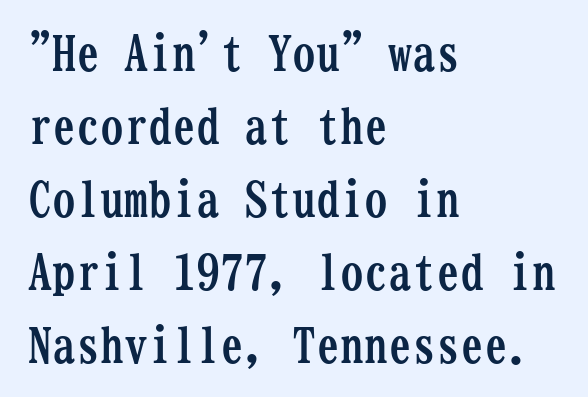
This rendering uses left alignment, leaving the right contour irregular. The baseline area is clear. Compared with an ordinary text face, these strokes are far heavier — a full bold. Examine the stroke ends and you'll spot serifs. Characters follow at the spacing the type designer built in. The lettering holds an erect, upright posture throughout.
